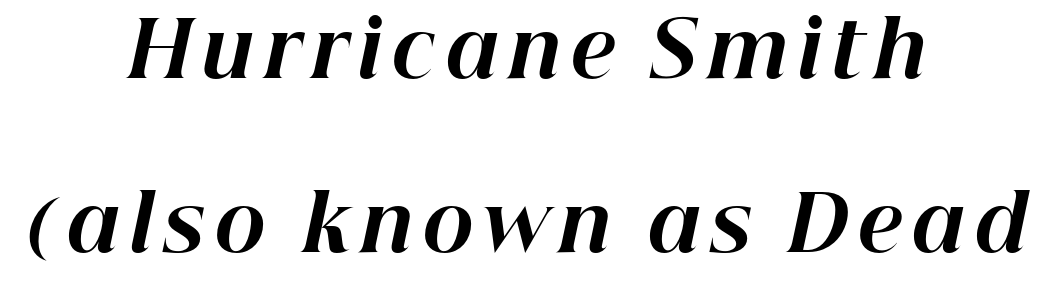
{"italic": "yes", "lean": "right", "slant_degrees": 12, "bold": "yes", "weight": "bold", "width": "normal", "stroke_contrast": "high", "x_height": "medium", "monospaced": "no", "underline": "no", "align": "center", "line_spacing": "loose", "line_spacing_ratio": 2.26, "glyph_px": 77}
